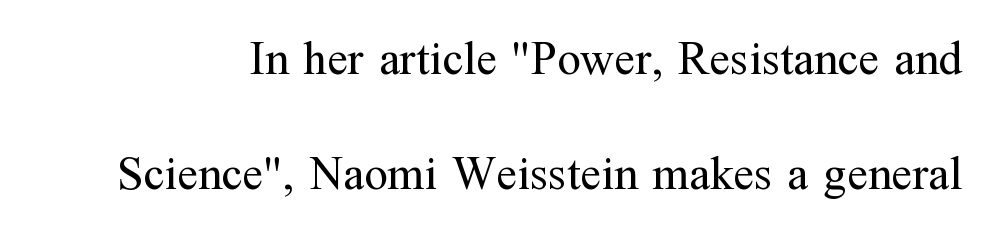
The image shows 47 px regular-weight serif type, upright; set loose line spacing (2.45x), normal letter spacing, not underlined; medium stroke contrast and a medium x-height.
